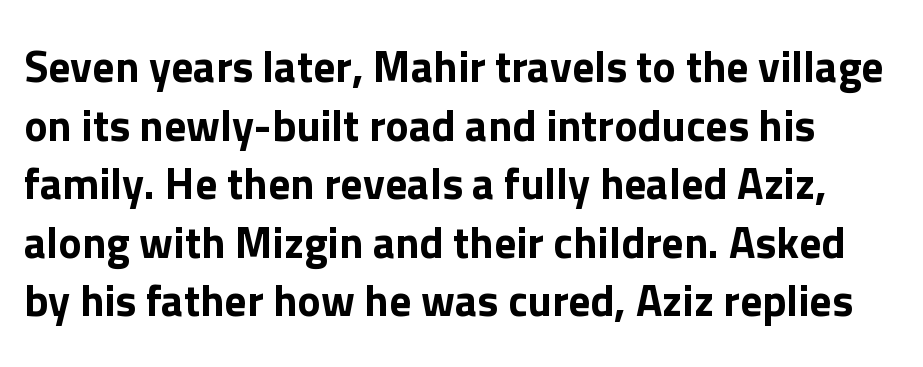
The passage shown is typeset with a sans-serif family. Regarding leading, the lines here are spaced in the standard way. Ordinary non-slanted type is in use. Anything drawn beneath the words? Only blank space. Character widths vary here, with narrow letters taking less room than wide ones.
